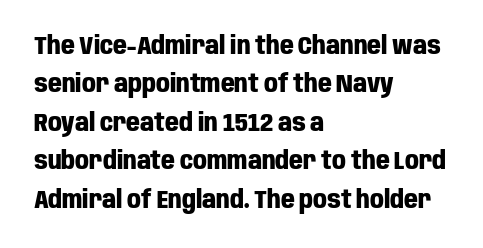
Q: Is the text bold? A: Yes.
Q: Is the text italic (slanted)? A: No, it is upright.
Q: Is the text underlined? A: No.
Q: How is the paragraph aligned? A: Left-aligned.
Q: Is the spacing between letters normal or unusually wide? A: Normal.
Q: Is the spacing between lines tight, normal or loose? A: Normal.
